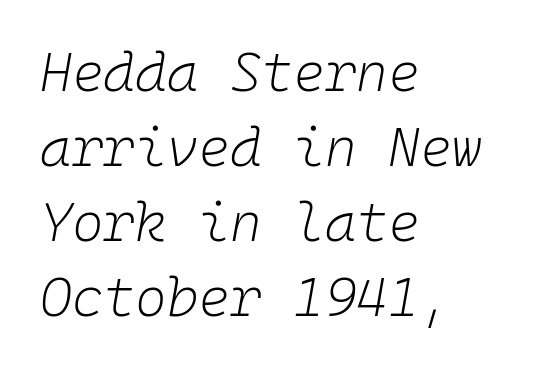
Fixed-width glyphs throughout — classic coding-font behaviour. Rendered with sloped, italic letterforms. Descender tails drop into unmarked territory. Unbolded letterforms with no extra heft. Rows of type keep a routine distance in the vertical direction. The lines are quadded left.
